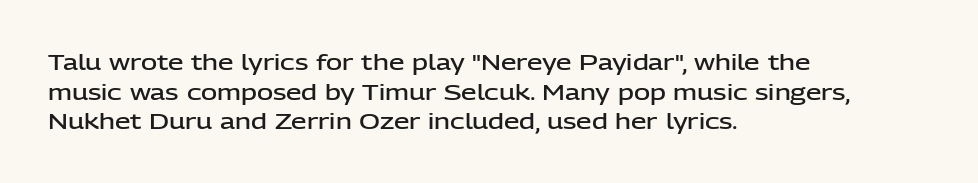
The image shows 22 px text type, upright; set left-aligned, normal line spacing (1.35x), normal letter spacing, not underlined.
